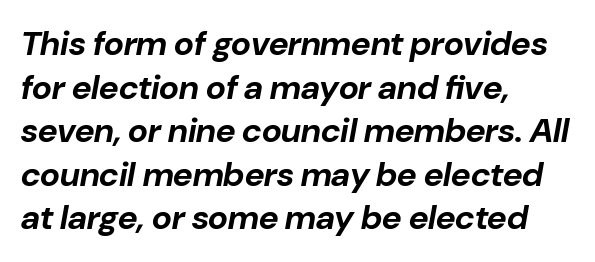
Q: Is the text bold? A: Yes.
Q: Is the text italic (slanted)? A: Yes, it leans right by about 10 degrees.
Q: Is the text underlined? A: No.
Q: How is the paragraph aligned? A: Left-aligned.
Q: Is the spacing between letters normal or unusually wide? A: Normal.
Q: Is the spacing between lines tight, normal or loose? A: Normal.
Q: Width (condensed, normal, or wide)? A: Normal.
Q: Stroke contrast? A: Low.
Q: x-height? A: Medium.
Q: Monospaced? A: No.
